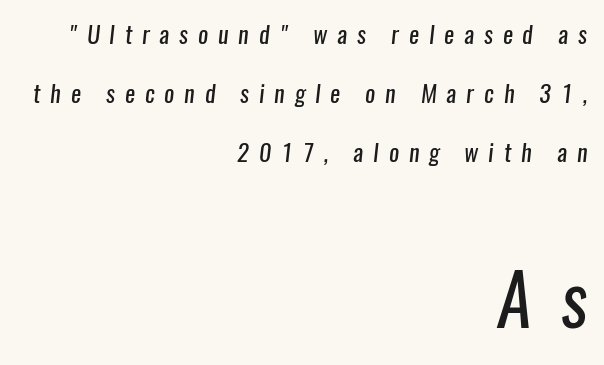
{"serif": "no", "bold": "no", "weight": "regular", "width": "condensed", "stroke_contrast": "low", "x_height": "medium", "monospaced": "no", "underline": "no", "align": "right", "line_spacing": "loose", "line_spacing_ratio": 2.45, "letter_spacing": "wide", "letter_spacing_em": 0.41, "larger_block": "second", "size_ratio": 2.96, "glyph_px": 71}
